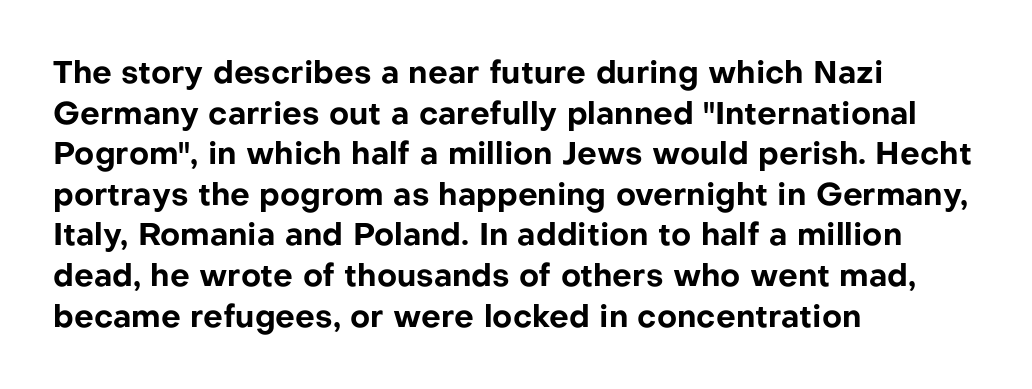
The image shows 31 px bold sans-serif type, upright; set left-aligned, normal line spacing (1.31x), normal letter spacing, not underlined; low stroke contrast and a medium x-height.
